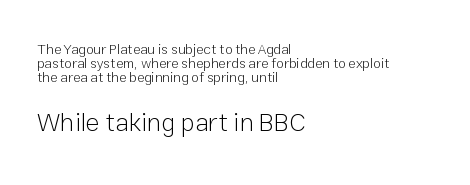
The image shows 26 px text type, upright; set left-aligned, tight line spacing (1.01x), normal letter spacing, not underlined; the second (bottom) block is 1.86x larger.
